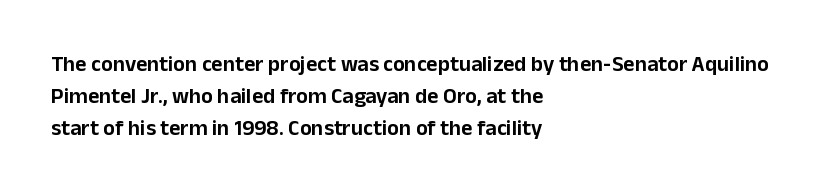
These lines were composed using upright roman letters. If you drew a ruler down the left edge, every line would touch it. In terms of leading, this rendering sits right in the middle. These lines keep a tight, regular rhythm from letter to letter. The glyphs are unaccompanied by any horizontal stroke below them.
